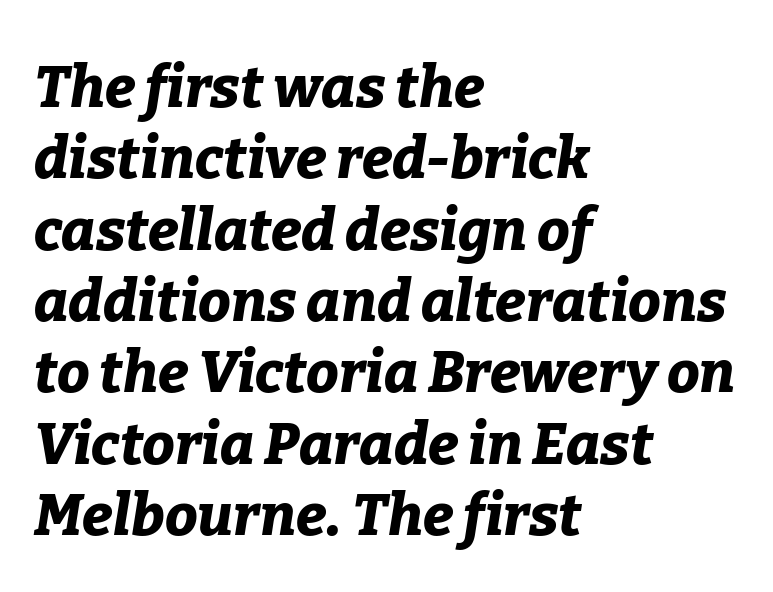
All the whitespace from short lines collects on the right. Every letter is thick-stroked: bold, no question. This sample uses plain, unmodified letter spacing. Slant detected: the letters are inclined. Words float on clear page, feet unadorned. The passage shown is typed in a proportional face where columns would drift.
